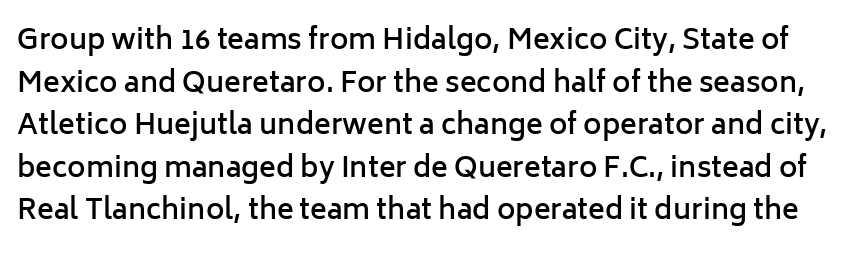
Q: Is the text bold? A: Semi-bold.
Q: Is the text italic (slanted)? A: No, it is upright.
Q: Is the typeface a serif or a sans-serif typeface? A: Sans-serif.
Q: Is the text underlined? A: No.
Q: Is the spacing between letters normal or unusually wide? A: Normal.
Q: Is the spacing between lines tight, normal or loose? A: Normal.
Q: Width (condensed, normal, or wide)? A: Normal.
Q: Stroke contrast? A: Low.
Q: x-height? A: Medium.
Q: Monospaced? A: No.
